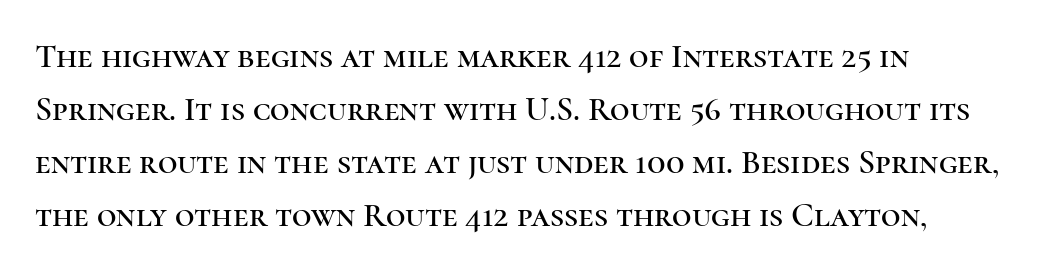
Q: Is the text italic (slanted)? A: No, it is upright.
Q: Is the typeface a serif or a sans-serif typeface? A: Serif.
Q: Is the text underlined? A: No.
Q: How is the paragraph aligned? A: Left-aligned.
Q: Is the spacing between letters normal or unusually wide? A: Normal.
Q: Is the spacing between lines tight, normal or loose? A: Normal.
Q: Width (condensed, normal, or wide)? A: Normal.
Q: Stroke contrast? A: High.
Q: x-height? A: Medium.
Q: Monospaced? A: No.
